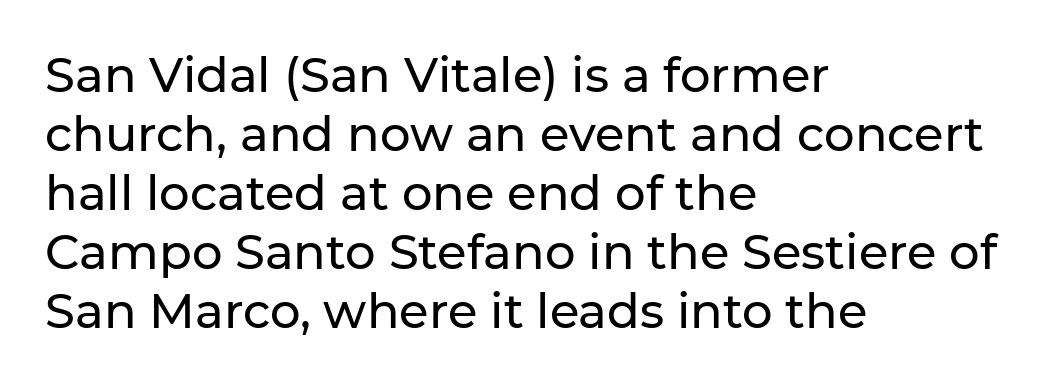
In terms of letterspacing, this is plain default setting. Are there feet on the stems? There aren't — it's a sans. The axis of the letterforms is exactly vertical. Horizontal alignment here is leftward, the default for most running prose. Honestly, there is no underline to notice here at all.
